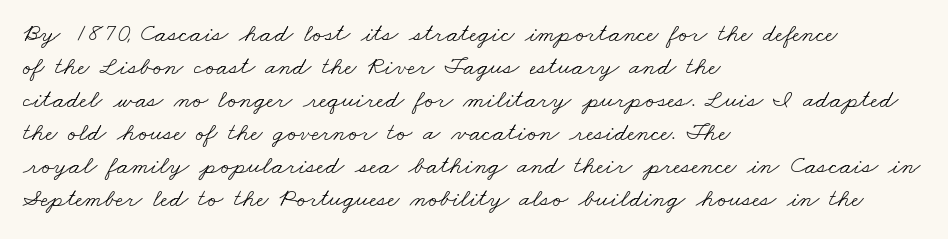
Q: Is the text bold? A: No.
Q: Is the text underlined? A: No.
Q: How is the paragraph aligned? A: Left-aligned.
Q: Is the spacing between letters normal or unusually wide? A: Normal.
Q: Is the spacing between lines tight, normal or loose? A: Normal.
